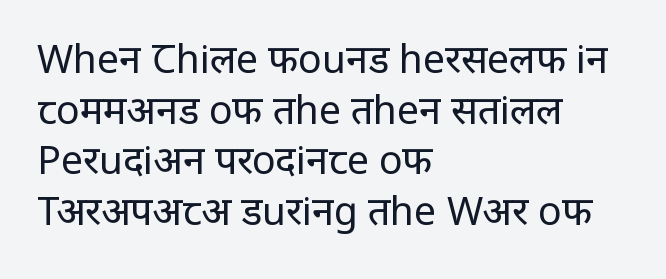
The image shows 39 px regular-weight, condensed sans-serif type, upright; set left-aligned, normal line spacing (1.3x), normal letter spacing, not underlined; low stroke contrast and a large x-height.
